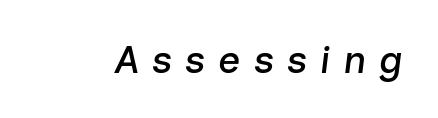
Is the type slanted? Yes — the strokes lean at a clear angle. A typesetter would call this proportional, since set widths differ per character. Descender tails drop into unmarked territory. Each word looks stretched out because of the extra space between its letters.
